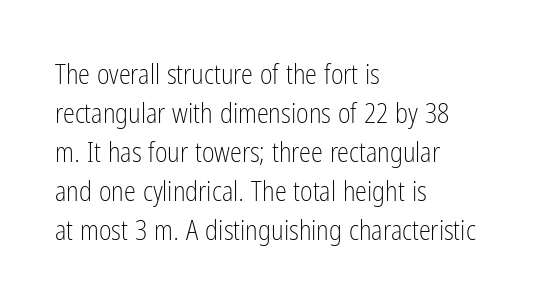
Q: Is the text bold? A: No.
Q: Is the text italic (slanted)? A: No, it is upright.
Q: Is the text underlined? A: No.
Q: How is the paragraph aligned? A: Left-aligned.
Q: Is the spacing between letters normal or unusually wide? A: Normal.
Q: Is the spacing between lines tight, normal or loose? A: Normal.
